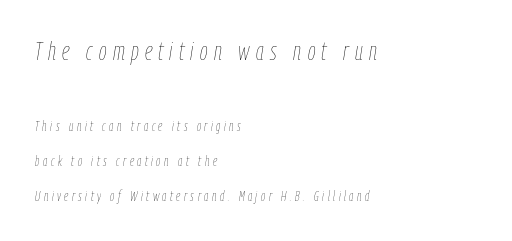
Q: Is the text bold? A: No.
Q: Is the text italic (slanted)? A: Yes, it leans right by about 9 degrees.
Q: Is the text underlined? A: No.
Q: How is the paragraph aligned? A: Left-aligned.
Q: Is the spacing between letters normal or unusually wide? A: Unusually wide.
Q: Is the spacing between lines tight, normal or loose? A: Loose.
Q: Which block of text is set in a larger size, the first (top) or the second (bottom)? A: The first (top) one.
